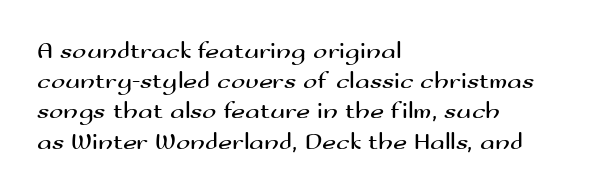
The image shows 24 px text type, upright; set left-aligned, normal line spacing (1.26x), normal letter spacing, not underlined.
